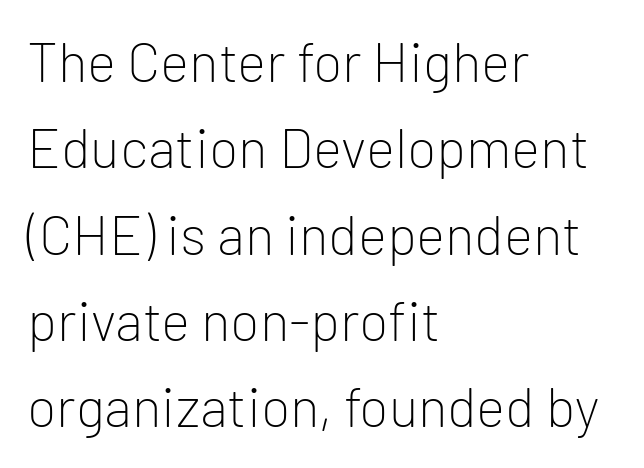
Q: Is the text bold? A: No.
Q: Is the text italic (slanted)? A: No, it is upright.
Q: Is the typeface a serif or a sans-serif typeface? A: Sans-serif.
Q: Is the text underlined? A: No.
Q: How is the paragraph aligned? A: Left-aligned.
Q: Is the spacing between letters normal or unusually wide? A: Normal.
Q: Is the spacing between lines tight, normal or loose? A: Normal.
Q: Width (condensed, normal, or wide)? A: Normal.
Q: Stroke contrast? A: Low.
Q: x-height? A: Medium.
Q: Monospaced? A: No.
